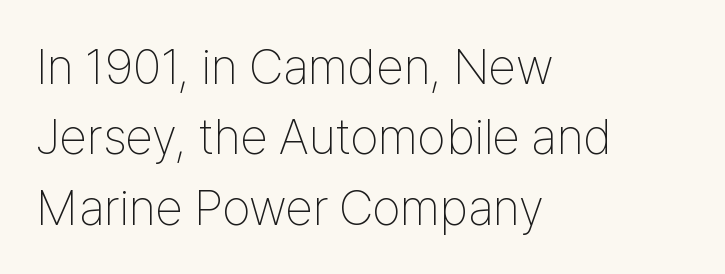
{"serif": "no", "italic": "no", "bold": "no", "weight": "thin", "width": "condensed", "stroke_contrast": "low", "x_height": "medium", "monospaced": "no", "underline": "no", "align": "left", "line_spacing": "normal", "line_spacing_ratio": 1.41, "letter_spacing": "normal", "letter_spacing_em": 0.0, "glyph_px": 50}
